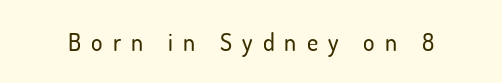
{"italic": "no", "underline": "no", "letter_spacing": "wide", "letter_spacing_em": 0.42, "glyph_px": 24}
